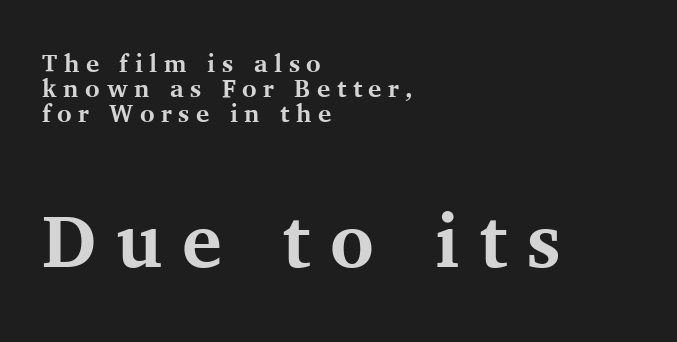
The image shows 75 px bold serif type, upright; set left-aligned, tight line spacing (1.0x), unusually wide letter spacing (+0.26 em), not underlined; the second (bottom) block is 3.0x larger; medium stroke contrast and a medium x-height.
